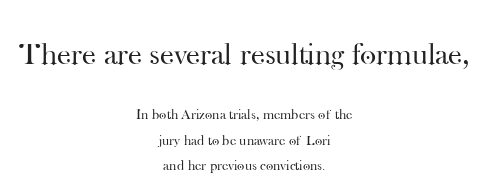
{"serif": "yes", "italic": "no", "bold": "no", "weight": "regular", "width": "normal", "stroke_contrast": "high", "x_height": "small", "monospaced": "no", "underline": "no", "align": "center", "line_spacing_ratio": 1.82, "letter_spacing": "normal", "letter_spacing_em": 0.0, "larger_block": "first", "size_ratio": 2.21, "glyph_px": 31}
